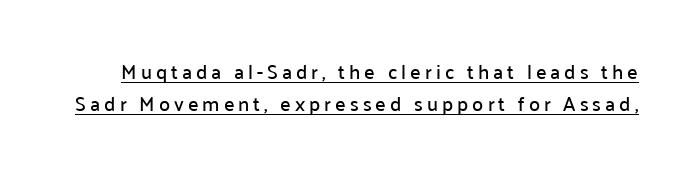
{"italic": "no", "underline": "yes", "line_spacing": "normal", "line_spacing_ratio": 1.58, "letter_spacing": "wide", "letter_spacing_em": 0.2, "glyph_px": 20}
